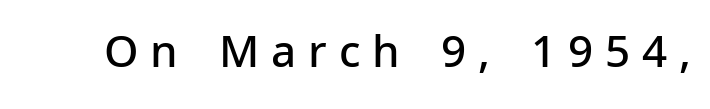
Q: Is the text bold? A: Semi-bold.
Q: Is the text italic (slanted)? A: No, it is upright.
Q: Is the typeface a serif or a sans-serif typeface? A: Sans-serif.
Q: Is the text underlined? A: No.
Q: Is the spacing between letters normal or unusually wide? A: Unusually wide.
Q: Width (condensed, normal, or wide)? A: Normal.
Q: Stroke contrast? A: Low.
Q: x-height? A: Medium.
Q: Monospaced? A: No.
